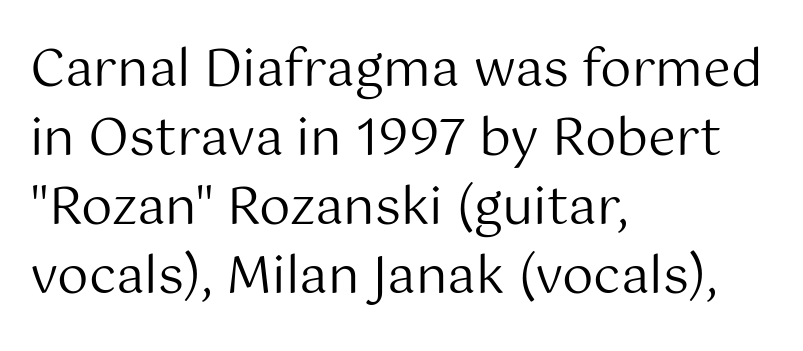
The image shows 50 px regular-weight sans-serif type, upright; set left-aligned, normal line spacing (1.38x), normal letter spacing, not underlined; medium stroke contrast and a medium x-height.
